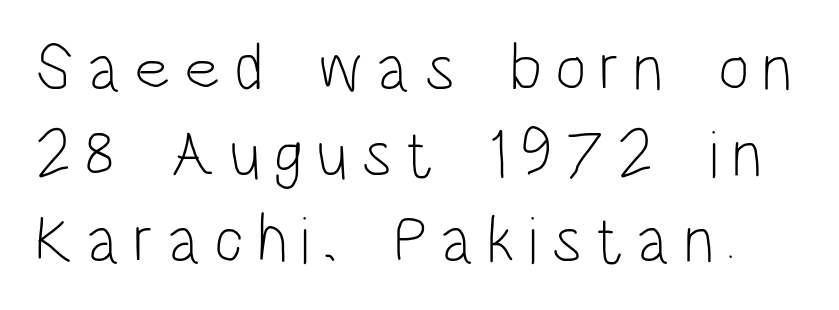
Q: Is the text bold? A: No.
Q: Is the text italic (slanted)? A: No, it is upright.
Q: Is the typeface a serif or a sans-serif typeface? A: Sans-serif.
Q: Is the text underlined? A: No.
Q: Is the spacing between lines tight, normal or loose? A: Normal.
Q: Width (condensed, normal, or wide)? A: Condensed.
Q: Stroke contrast? A: Low.
Q: x-height? A: Large.
Q: Monospaced? A: No.
